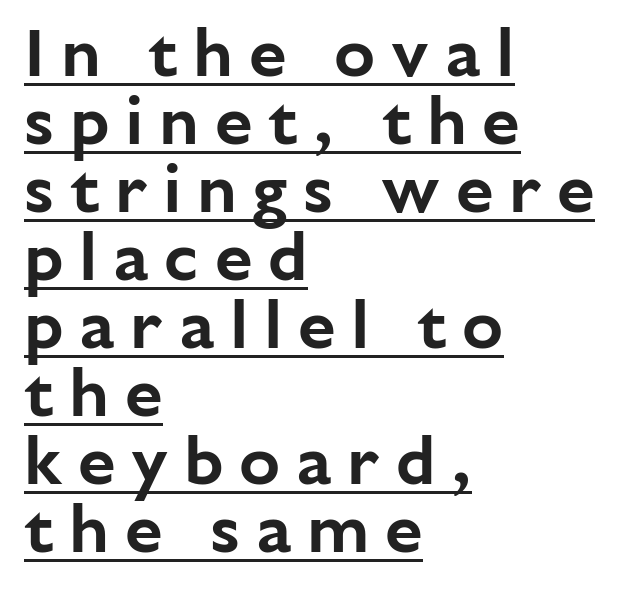
Q: Is the text italic (slanted)? A: No, it is upright.
Q: Is the typeface a serif or a sans-serif typeface? A: Sans-serif.
Q: Is the text underlined? A: Yes.
Q: How is the paragraph aligned? A: Left-aligned.
Q: Is the spacing between letters normal or unusually wide? A: Unusually wide.
Q: Is the spacing between lines tight, normal or loose? A: Tight.
Q: Width (condensed, normal, or wide)? A: Normal.
Q: Stroke contrast? A: Low.
Q: x-height? A: Medium.
Q: Monospaced? A: No.
